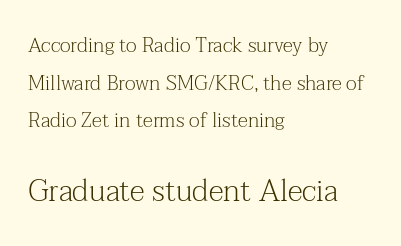
Note the varied advance widths — an 'i' is clearly narrower than an 'm'. The zone under the glyphs is completely vacant. The lower block of text is set noticeably larger than the block above it. A typesetter would label this face a serif. The paragraph has a hard left edge and a soft right edge.
